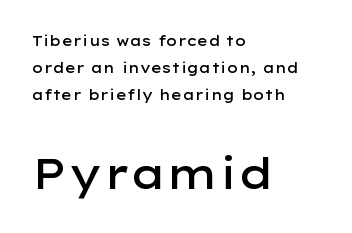
Vertical strokes here are truly vertical. A typesetter would call this leading open, well beyond the default. Regarding serifs, this sample does without them. The second block has been scaled up relative to the first. Do the characters align in a grid? No, the font is proportional. Weight: semibold (demi).
